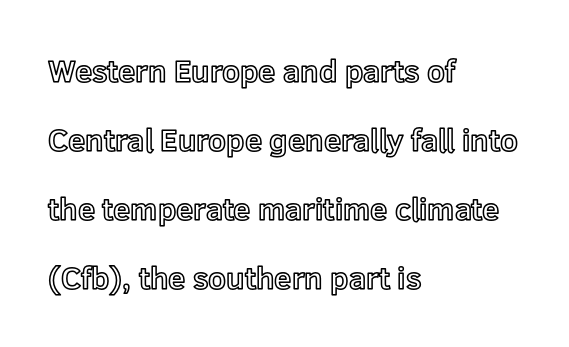
Q: Is the text italic (slanted)? A: No, it is upright.
Q: Is the text underlined? A: No.
Q: How is the paragraph aligned? A: Left-aligned.
Q: Is the spacing between letters normal or unusually wide? A: Normal.
Q: Is the spacing between lines tight, normal or loose? A: Loose.
Q: Width (condensed, normal, or wide)? A: Normal.
Q: x-height? A: Medium.
Q: Monospaced? A: No.
